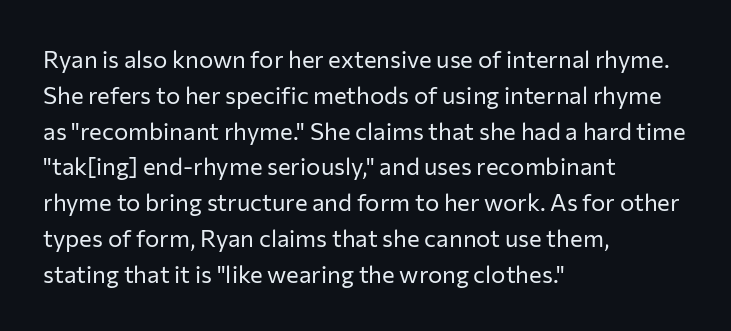
The image shows 24 px text type, upright; set left-aligned, normal line spacing (1.49x), normal letter spacing, not underlined.
